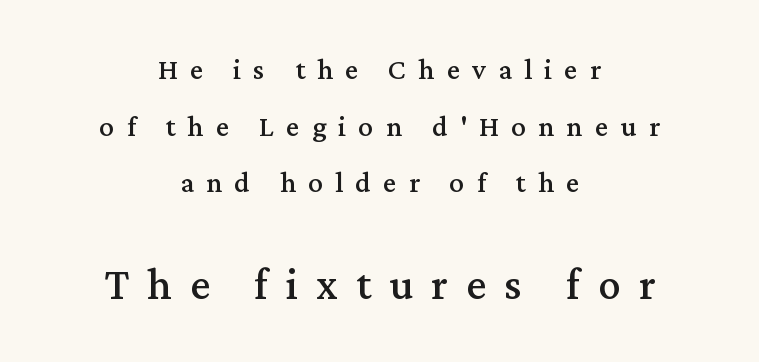
Q: Is the text italic (slanted)? A: No, it is upright.
Q: Is the typeface a serif or a sans-serif typeface? A: Serif.
Q: Is the text underlined? A: No.
Q: How is the paragraph aligned? A: Centered.
Q: Is the spacing between letters normal or unusually wide? A: Unusually wide.
Q: Which block of text is set in a larger size, the first (top) or the second (bottom)? A: The second (bottom) one.
Q: Width (condensed, normal, or wide)? A: Normal.
Q: Stroke contrast? A: Medium.
Q: x-height? A: Medium.
Q: Monospaced? A: No.
